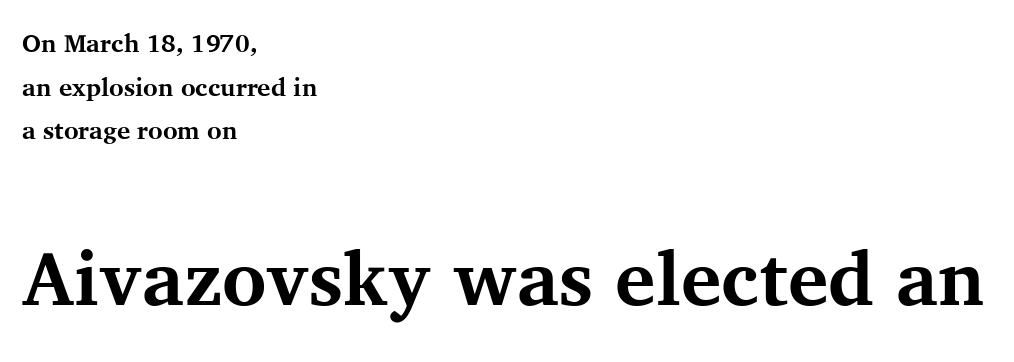
The image shows 76 px bold serif type, upright; set left-aligned, line spacing 1.75x, normal letter spacing, not underlined; the second (bottom) block is 3.04x larger; medium stroke contrast and a medium x-height.
